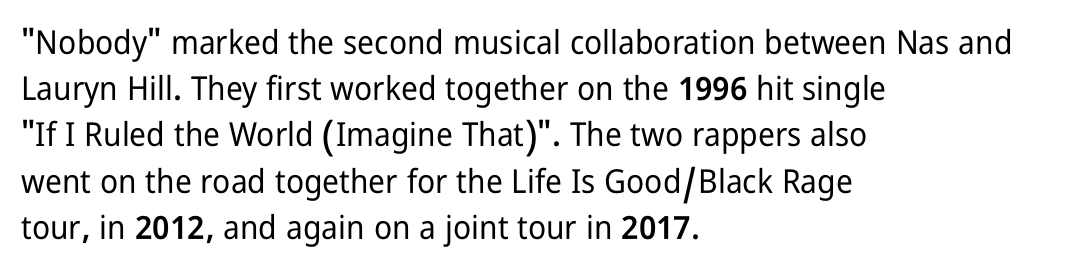
The image shows 33 px condensed sans-serif type, upright; set left-aligned, normal line spacing (1.4x), normal letter spacing, not underlined; low stroke contrast and a medium x-height.
